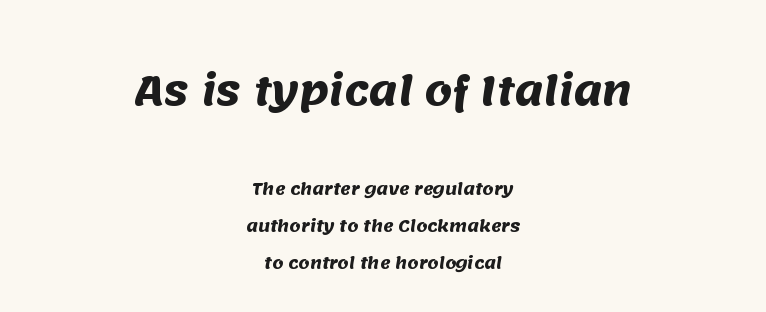
The image shows 39 px heavy sans-serif type; set centered, loose line spacing (2.31x), normal letter spacing, not underlined; the first (top) block is 2.44x larger; medium stroke contrast and a large x-height.
